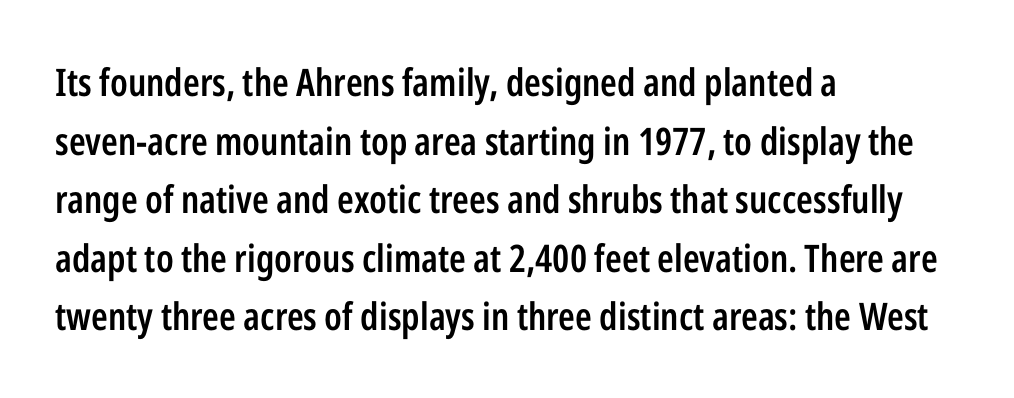
Every character sits straight up, as roman type does. All the whitespace from short lines collects on the right. The face used here is proportionally spaced, like ordinary book or web type. The words here are not underlined.
